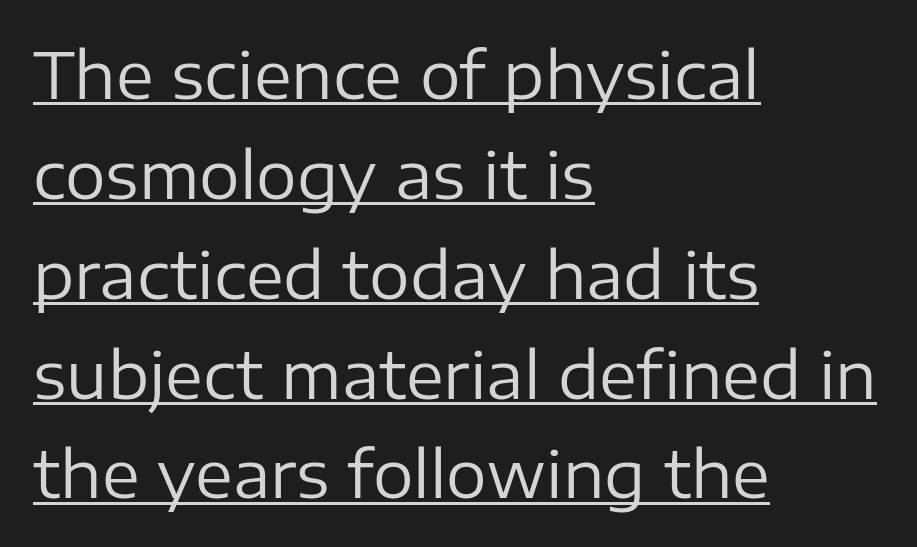
Short note: letters normally spaced. The weight would be labelled regular, book, light, or lighter still. This sample uses a sans-serif face. Tall strokes in this sample are plumb rather than angled. Character widths vary here, with narrow letters taking less room than wide ones.
